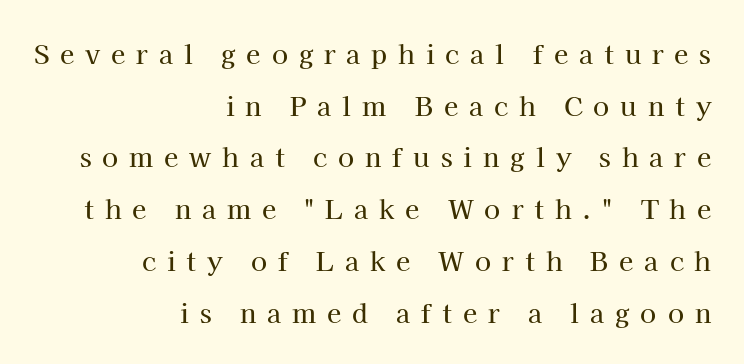
Q: Is the text italic (slanted)? A: No, it is upright.
Q: Is the text underlined? A: No.
Q: How is the paragraph aligned? A: Right-aligned.
Q: Is the spacing between letters normal or unusually wide? A: Unusually wide.
Q: Is the spacing between lines tight, normal or loose? A: Loose.
